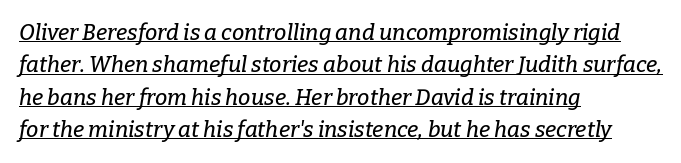
{"italic": "yes", "lean": "right", "slant_degrees": 9, "underline": "yes", "align": "left", "line_spacing": "normal", "line_spacing_ratio": 1.47, "letter_spacing": "normal", "letter_spacing_em": 0.0, "glyph_px": 22}
